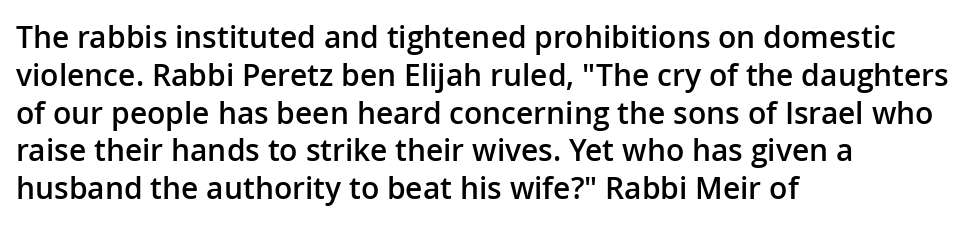
The image shows 30 px semibold sans-serif type, upright; set left-aligned, normal line spacing (1.26x), normal letter spacing, not underlined; low stroke contrast and a medium x-height.
